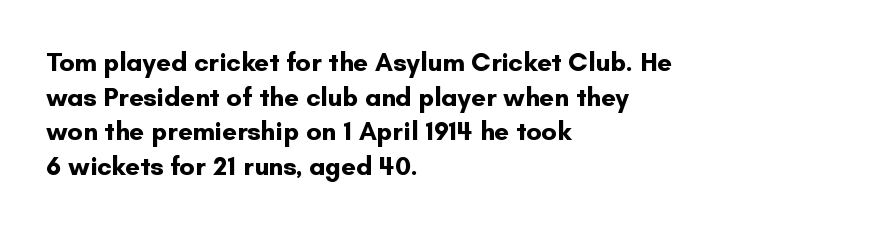
{"italic": "no", "bold": "yes", "underline": "no", "align": "left", "line_spacing": "normal", "line_spacing_ratio": 1.33, "letter_spacing": "normal", "letter_spacing_em": 0.0, "glyph_px": 26}
